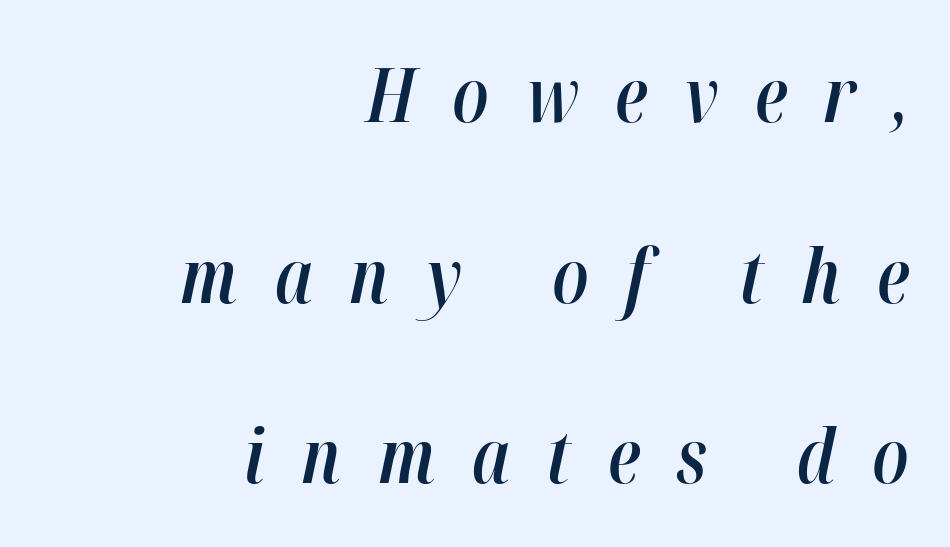
{"italic": "yes", "lean": "right", "slant_degrees": 12, "bold": "semi", "weight": "semibold", "width": "condensed", "stroke_contrast": "high", "x_height": "medium", "monospaced": "no", "underline": "no", "align": "right", "line_spacing": "loose", "line_spacing_ratio": 2.41, "letter_spacing": "wide", "letter_spacing_em": 0.49, "glyph_px": 75}
